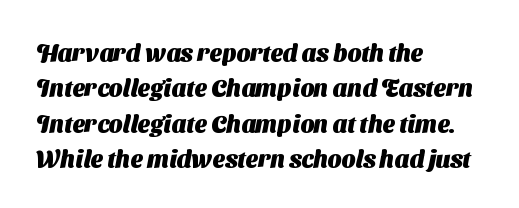
The image shows 24 px bold type; set left-aligned, normal line spacing (1.47x), normal letter spacing, not underlined.
